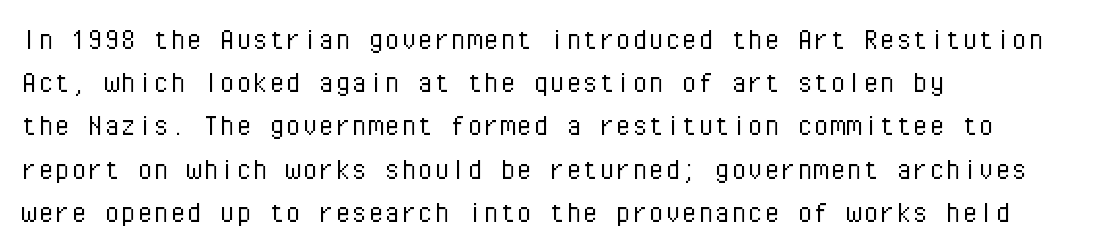
Students, note that the glyphs here touch the page at normal intervals. Note the uniform advance width — an 'i' takes as much space as an 'm'. The gap between lines stays unmarked. Posture: upright roman.
